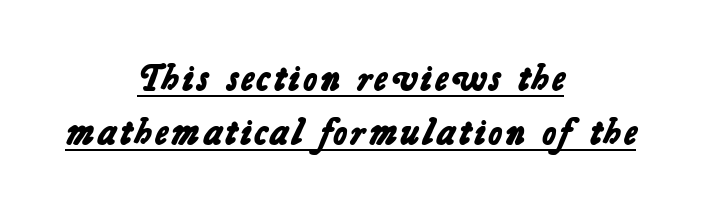
{"serif": "no", "bold": "yes", "weight": "bold", "width": "normal", "stroke_contrast": "low", "x_height": "medium", "monospaced": "no", "underline": "yes", "align": "center", "line_spacing": "normal", "line_spacing_ratio": 1.42, "letter_spacing": "normal", "letter_spacing_em": 0.0, "glyph_px": 38}
